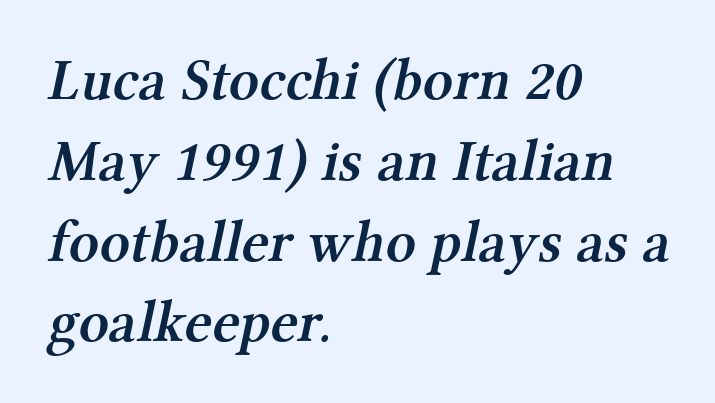
The image shows 59 px semibold serif type; set left-aligned, normal line spacing (1.37x), normal letter spacing, not underlined; medium stroke contrast and a medium x-height.
